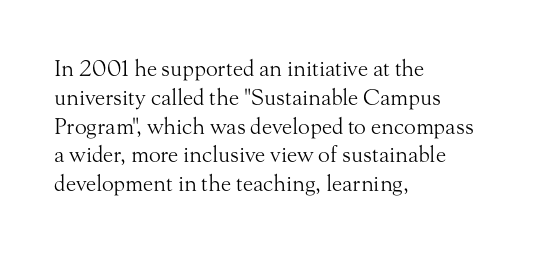
The image shows 22 px text type, upright; set left-aligned, normal line spacing (1.31x), normal letter spacing, not underlined.
